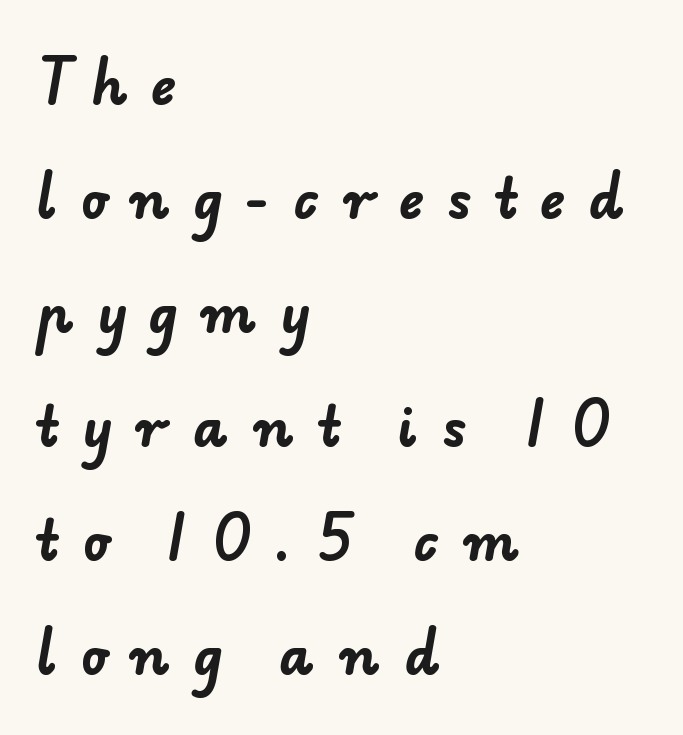
{"serif": "no", "bold": "yes", "weight": "bold", "width": "normal", "stroke_contrast": "low", "x_height": "small", "monospaced": "no", "underline": "no", "align": "left", "line_spacing": "loose", "line_spacing_ratio": 2.15, "letter_spacing": "wide", "letter_spacing_em": 0.45, "glyph_px": 53}
